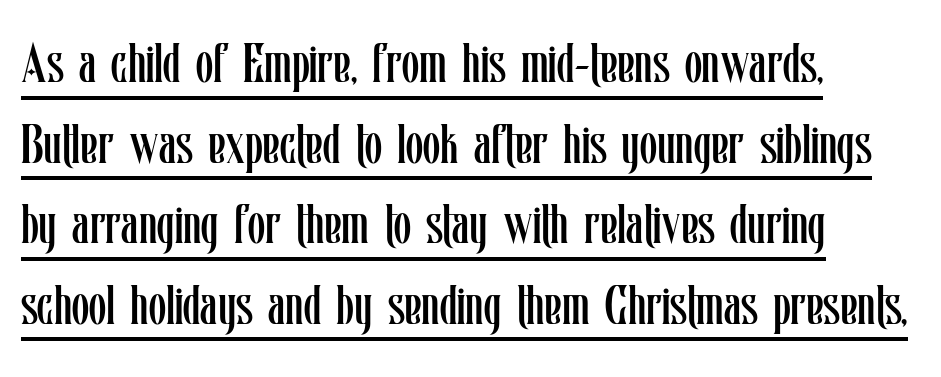
The rendering uses the underline text-decoration. This sample has the flowing, uneven cadence of proportional lettering. Compared with typical paragraphs, the rows here are spaced about the same. Think standard paragraph weight, or any step lighter than that. The tracking reads as untouched default to a designer's eye. Style check: upright.
